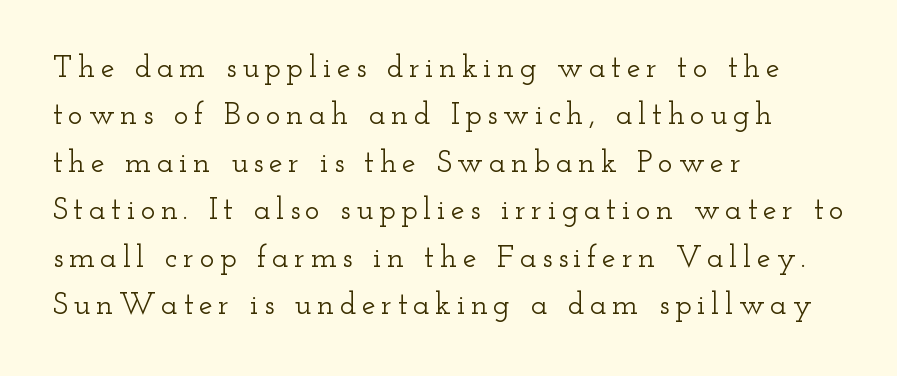
Q: Is the text italic (slanted)? A: No, it is upright.
Q: Is the typeface a serif or a sans-serif typeface? A: Serif.
Q: Is the text underlined? A: No.
Q: How is the paragraph aligned? A: Left-aligned.
Q: Is the spacing between lines tight, normal or loose? A: Normal.
Q: Width (condensed, normal, or wide)? A: Wide.
Q: Stroke contrast? A: Low.
Q: x-height? A: Small.
Q: Monospaced? A: No.
